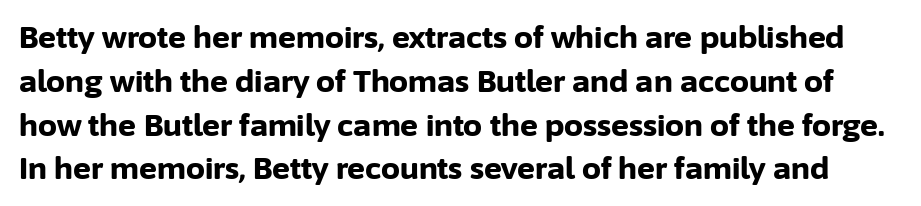
Q: Is the text bold? A: Yes.
Q: Is the text italic (slanted)? A: No, it is upright.
Q: Is the typeface a serif or a sans-serif typeface? A: Sans-serif.
Q: Is the text underlined? A: No.
Q: Is the spacing between letters normal or unusually wide? A: Normal.
Q: Is the spacing between lines tight, normal or loose? A: Normal.
Q: Width (condensed, normal, or wide)? A: Normal.
Q: Stroke contrast? A: Low.
Q: x-height? A: Medium.
Q: Monospaced? A: No.
